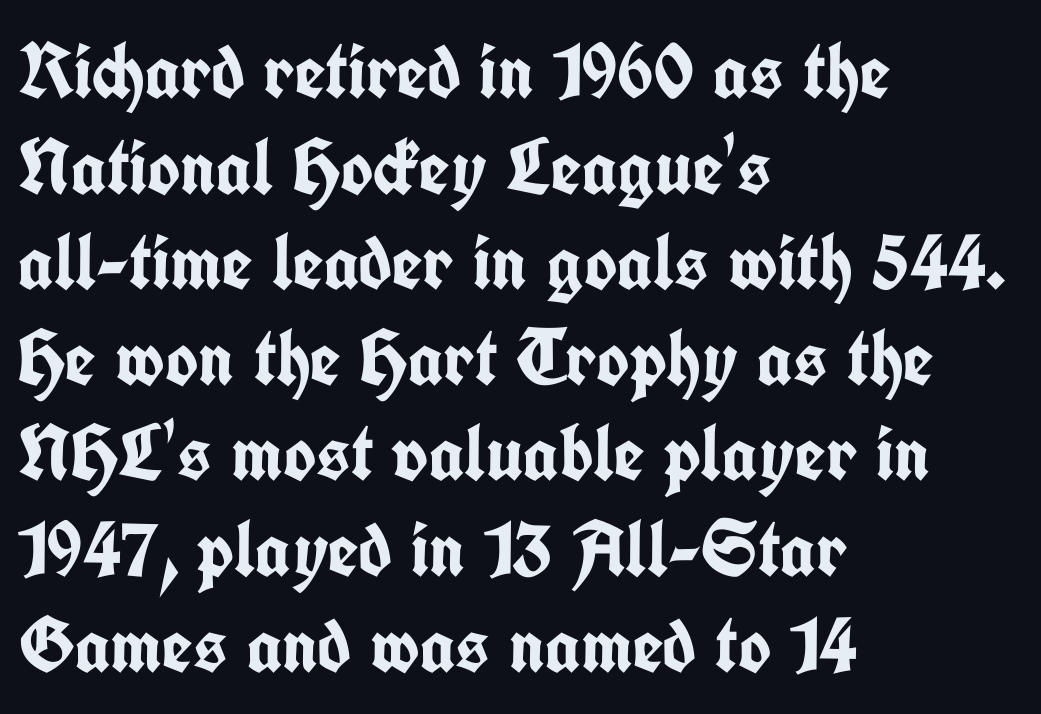
{"serif": "no", "italic": "no", "bold": "yes", "weight": "semibold", "width": "condensed", "stroke_contrast": "low", "x_height": "medium", "monospaced": "no", "underline": "no", "align": "left", "line_spacing_ratio": 1.21, "letter_spacing": "normal", "letter_spacing_em": 0.0, "glyph_px": 79}
